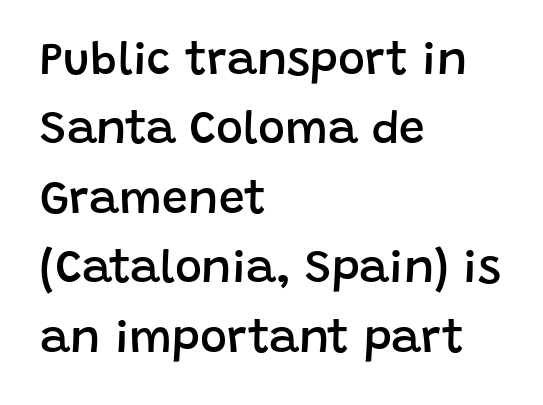
{"serif": "no", "italic": "no", "bold": "semi", "weight": "semibold", "width": "normal", "stroke_contrast": "low", "x_height": "large", "monospaced": "no", "underline": "no", "align": "left", "line_spacing": "normal", "line_spacing_ratio": 1.51, "letter_spacing": "normal", "letter_spacing_em": 0.0, "glyph_px": 46}
